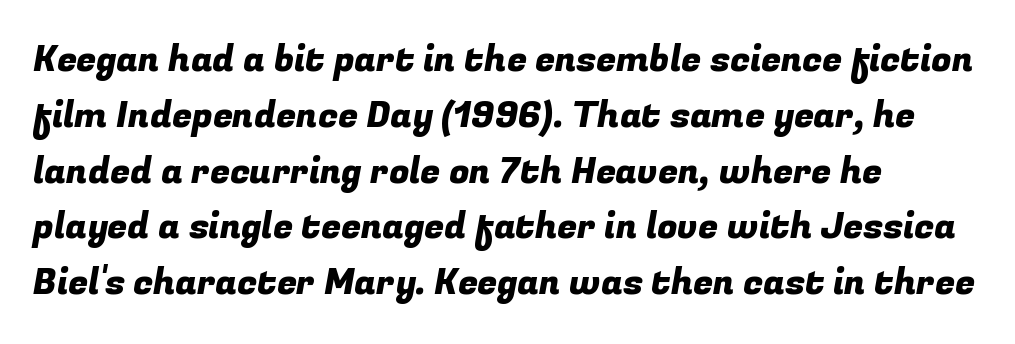
The image shows 36 px sans-serif type; set left-aligned, normal line spacing (1.55x), normal letter spacing, not underlined; low stroke contrast and a medium x-height.
